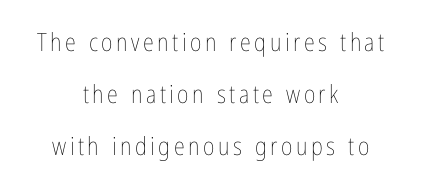
{"italic": "no", "bold": "no", "underline": "no", "align": "center", "line_spacing": "loose", "line_spacing_ratio": 2.08, "glyph_px": 25}
